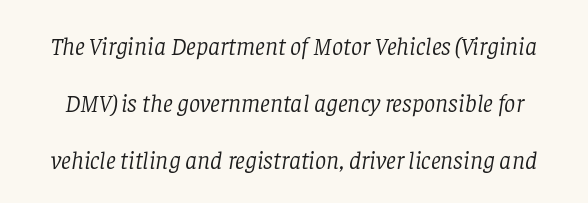
{"italic": "yes", "lean": "right", "slant_degrees": 8, "bold": "no", "underline": "no", "line_spacing": "loose", "line_spacing_ratio": 2.28, "letter_spacing": "normal", "letter_spacing_em": 0.0, "glyph_px": 25}
